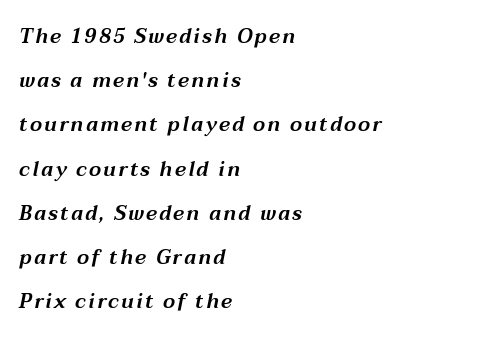
The image shows 20 px text type, italic (leaning right); set left-aligned, loose line spacing (2.21x), not underlined.
